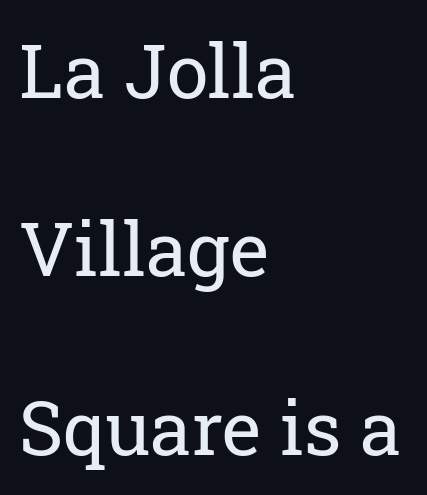
Typographically, this falls in the serif category. Is the block centered? No — it sits flush against the left margin. Weight: not bold — regular or lighter. Regarding leading, the lines here are spaced well apart.
